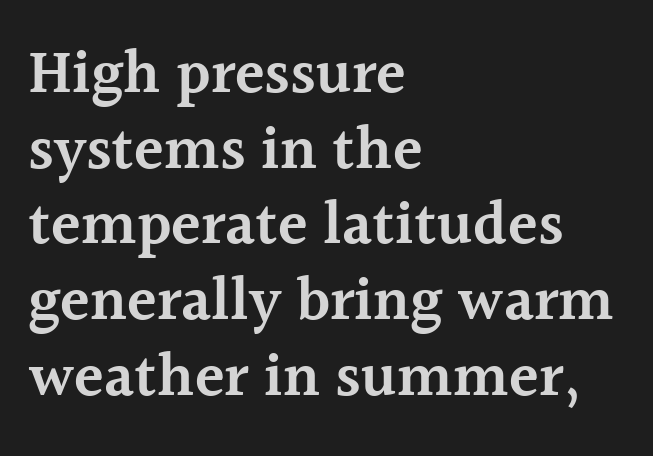
The image shows 61 px semibold serif type, upright; set left-aligned, line spacing 1.24x, normal letter spacing, not underlined; a medium x-height.
